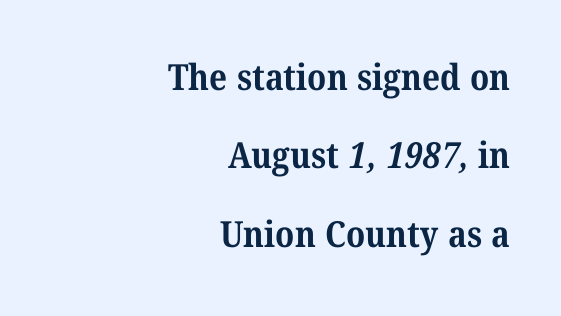
The image shows 36 px bold serif type; set right-aligned, loose line spacing (2.18x), normal letter spacing, not underlined; medium stroke contrast and a medium x-height.
